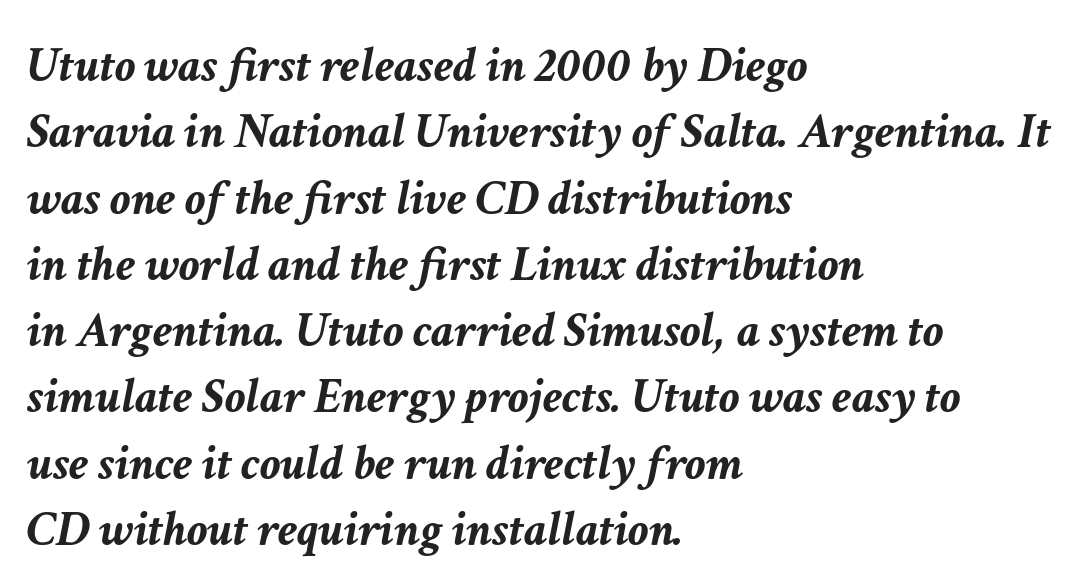
The image shows 51 px semibold type, italic (leaning right); set left-aligned, normal line spacing (1.3x), normal letter spacing, not underlined; low stroke contrast and a medium x-height.
